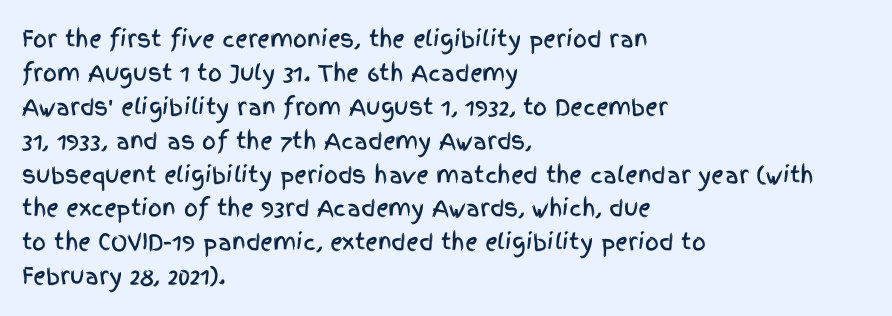
Q: Is the text italic (slanted)? A: No, it is upright.
Q: Is the text underlined? A: No.
Q: How is the paragraph aligned? A: Left-aligned.
Q: Is the spacing between letters normal or unusually wide? A: Normal.
Q: Is the spacing between lines tight, normal or loose? A: Normal.
